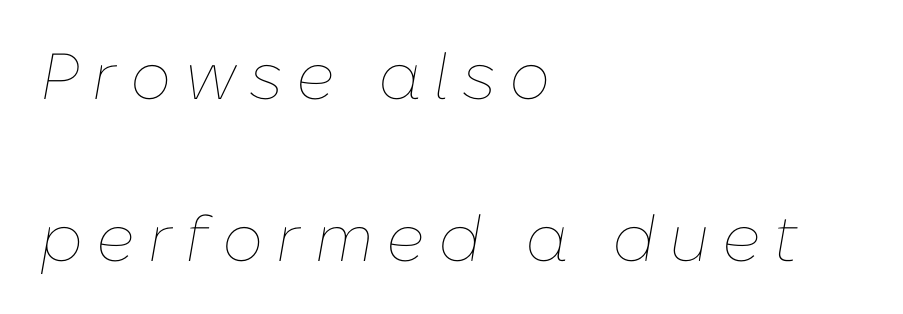
Proportional: the letters do not fall into vertical columns. The tracking jumps out immediately: characters are airy and widely separated. An italicized treatment has been applied to the whole sample. Type without underlining.
